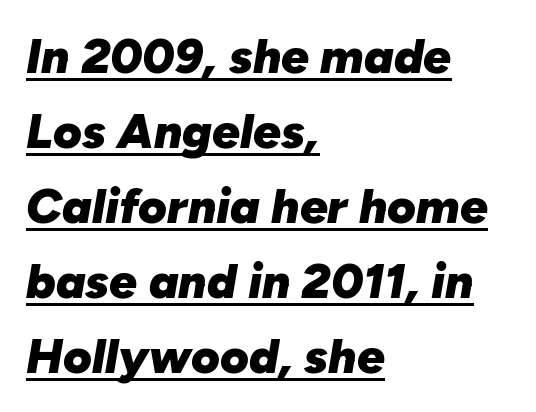
Q: Is the text bold? A: Yes.
Q: Is the text italic (slanted)? A: Yes, it leans right by about 10 degrees.
Q: Is the text underlined? A: Yes.
Q: How is the paragraph aligned? A: Left-aligned.
Q: Is the spacing between letters normal or unusually wide? A: Normal.
Q: Is the spacing between lines tight, normal or loose? A: Normal.
Q: Width (condensed, normal, or wide)? A: Normal.
Q: Stroke contrast? A: Low.
Q: x-height? A: Medium.
Q: Monospaced? A: No.
